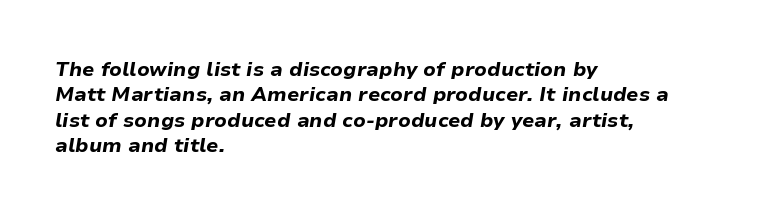
Q: Is the text bold? A: Yes.
Q: Is the text italic (slanted)? A: Yes, it leans right by about 9 degrees.
Q: Is the text underlined? A: No.
Q: How is the paragraph aligned? A: Left-aligned.
Q: Is the spacing between letters normal or unusually wide? A: Normal.
Q: Is the spacing between lines tight, normal or loose? A: Normal.
